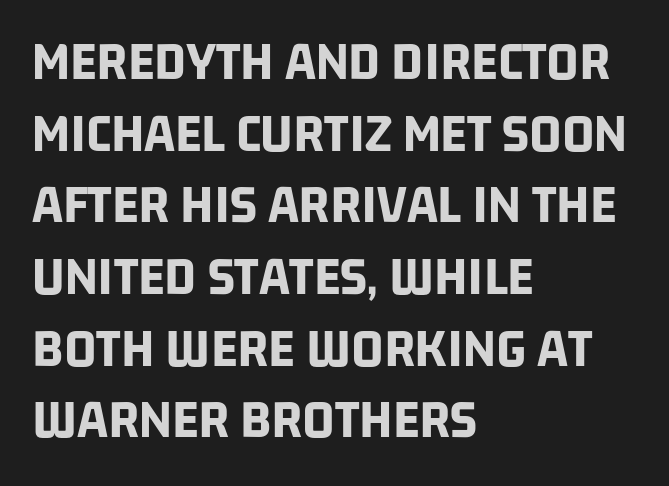
The image shows 56 px bold, condensed sans-serif type; set left-aligned, normal line spacing (1.28x), normal letter spacing, not underlined; low stroke contrast and a large x-height.
